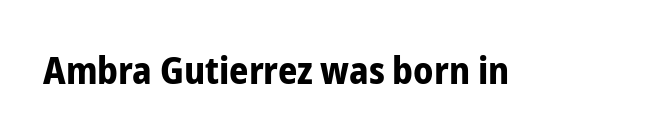
{"serif": "no", "italic": "no", "bold": "yes", "weight": "bold", "width": "condensed", "stroke_contrast": "low", "x_height": "medium", "monospaced": "no", "underline": "no", "letter_spacing": "normal", "letter_spacing_em": 0.0, "glyph_px": 38}
